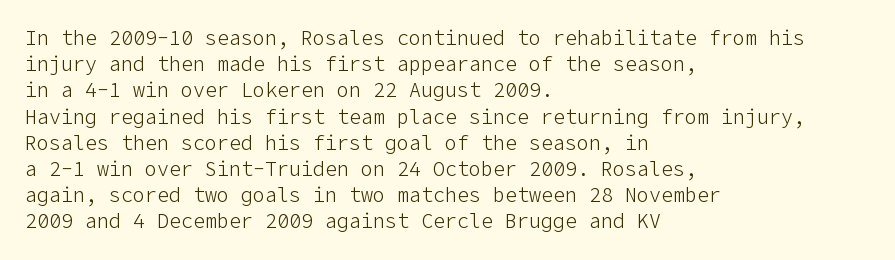
{"italic": "no", "bold": "no", "underline": "no", "align": "left", "line_spacing": "normal", "line_spacing_ratio": 1.31, "letter_spacing": "normal", "letter_spacing_em": 0.0, "glyph_px": 20}
